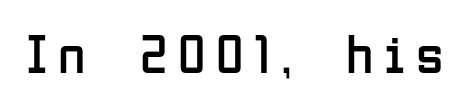
{"serif": "no", "italic": "no", "bold": "no", "weight": "regular", "width": "condensed", "stroke_contrast": "low", "x_height": "medium", "monospaced": "no", "underline": "no", "glyph_px": 56}
